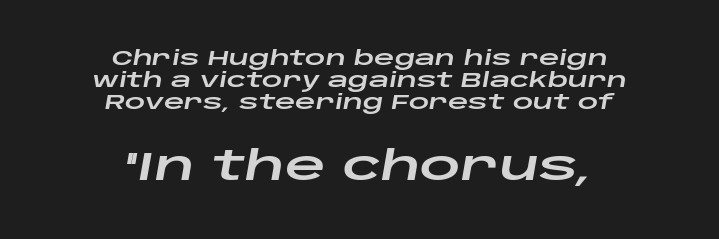
The passage shown is typed in a proportional face where columns would drift. These lines were composed using italics. A bare baseline throughout the passage. Scale increases going downward across the two blocks. Whoever set this chose condensed vertical rhythm over breathing room.
